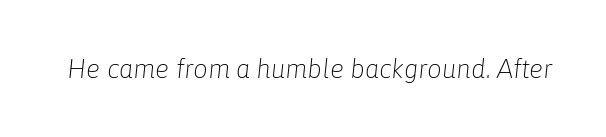
The image shows 26 px text type, italic (leaning right); set normal letter spacing, not underlined.
